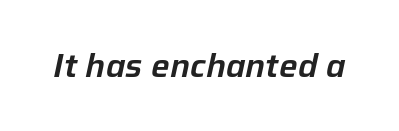
Q: Is the text italic (slanted)? A: Yes, it leans right by about 12 degrees.
Q: Is the text underlined? A: No.
Q: Is the spacing between letters normal or unusually wide? A: Normal.
Q: Width (condensed, normal, or wide)? A: Normal.
Q: Stroke contrast? A: Low.
Q: x-height? A: Medium.
Q: Monospaced? A: No.
